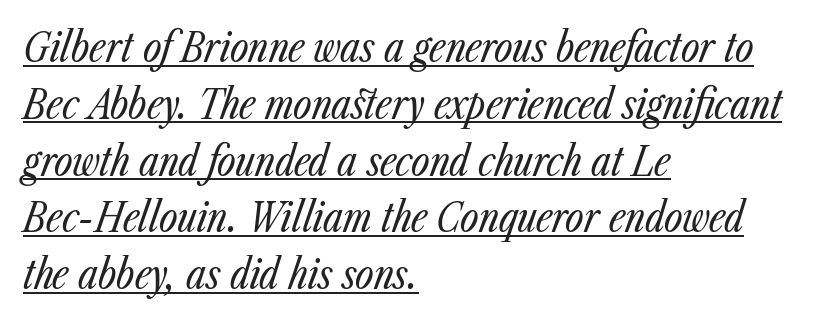
Q: Is the text bold? A: No.
Q: Is the text italic (slanted)? A: Yes, it leans right by about 23 degrees.
Q: Is the text underlined? A: Yes.
Q: How is the paragraph aligned? A: Left-aligned.
Q: Is the spacing between letters normal or unusually wide? A: Normal.
Q: Is the spacing between lines tight, normal or loose? A: Normal.
Q: Width (condensed, normal, or wide)? A: Condensed.
Q: Stroke contrast? A: Low.
Q: x-height? A: Medium.
Q: Monospaced? A: No.
